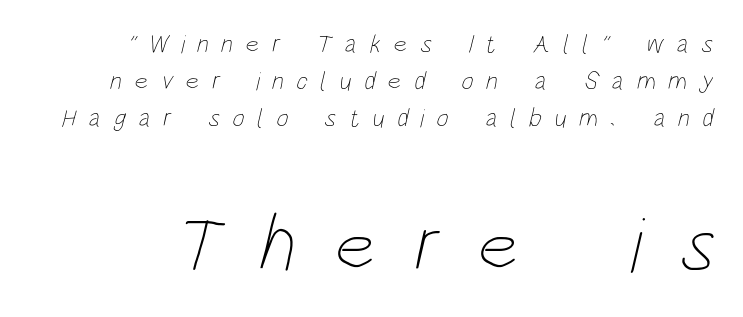
The image shows 79 px thin, condensed type; set normal line spacing (1.43x), unusually wide letter spacing (+0.48 em), not underlined; the second (bottom) block is 3.04x larger; low stroke contrast and a large x-height.
